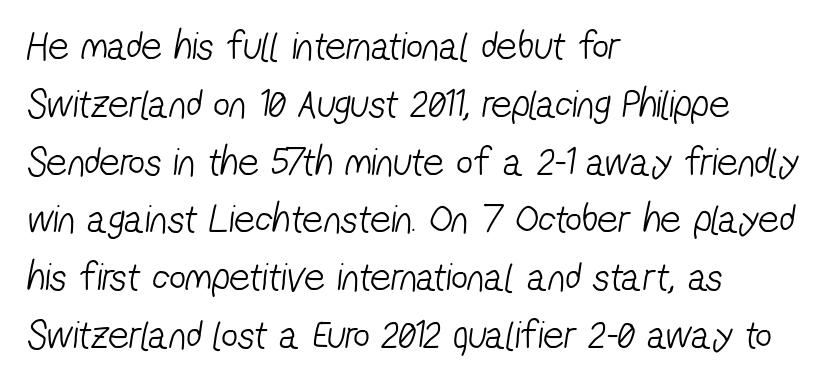
{"serif": "no", "bold": "no", "weight": "light", "width": "condensed", "stroke_contrast": "low", "x_height": "medium", "monospaced": "no", "underline": "no", "align": "left", "line_spacing": "normal", "line_spacing_ratio": 1.41, "letter_spacing": "normal", "letter_spacing_em": 0.0, "glyph_px": 41}
